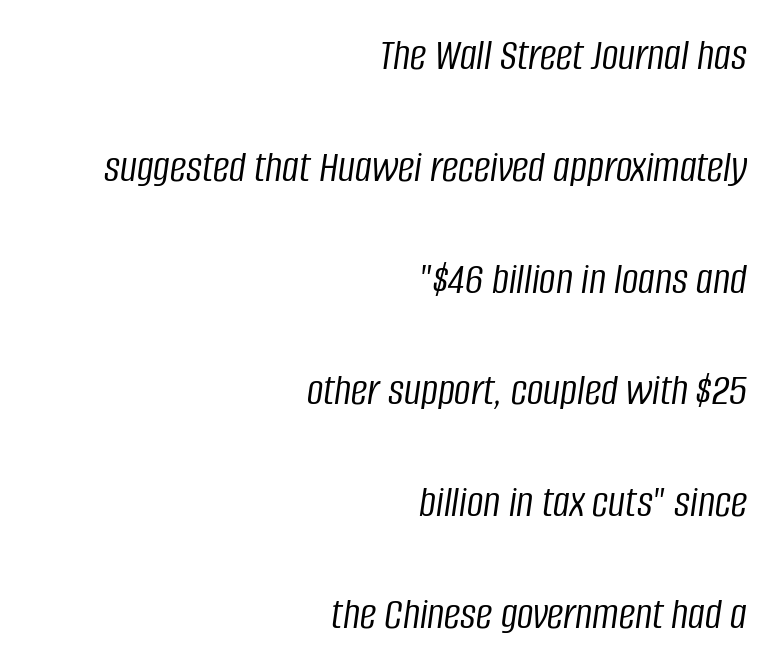
{"italic": "yes", "lean": "right", "slant_degrees": 8, "bold": "no", "weight": "light", "width": "condensed", "stroke_contrast": "low", "x_height": "large", "monospaced": "no", "underline": "no", "align": "right", "line_spacing": "loose", "line_spacing_ratio": 2.43, "letter_spacing": "normal", "letter_spacing_em": 0.0, "glyph_px": 46}
